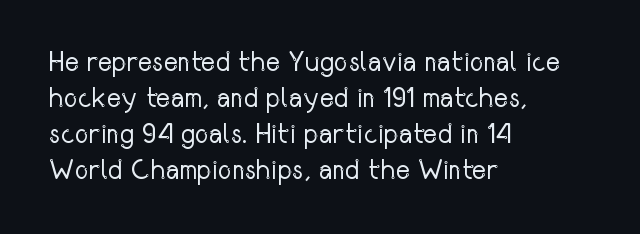
Q: Is the text bold? A: No.
Q: Is the text italic (slanted)? A: No, it is upright.
Q: Is the text underlined? A: No.
Q: How is the paragraph aligned? A: Left-aligned.
Q: Is the spacing between letters normal or unusually wide? A: Normal.
Q: Is the spacing between lines tight, normal or loose? A: Normal.
